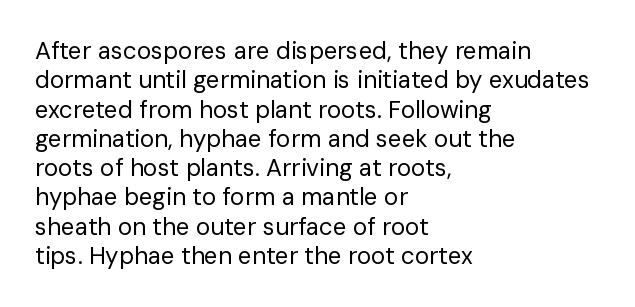
{"italic": "no", "bold": "no", "underline": "no", "align": "left", "line_spacing_ratio": 1.22, "letter_spacing": "normal", "letter_spacing_em": 0.0, "glyph_px": 24}
